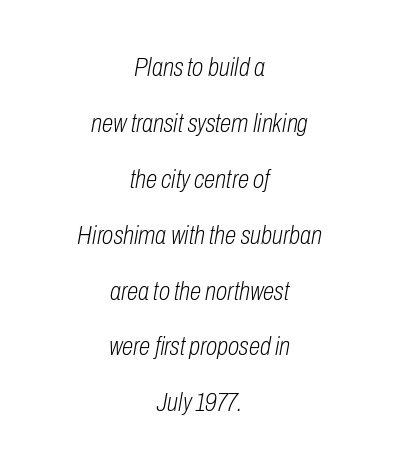
Q: Is the text bold? A: No.
Q: Is the text italic (slanted)? A: Yes, it leans right by about 10 degrees.
Q: Is the text underlined? A: No.
Q: How is the paragraph aligned? A: Centered.
Q: Is the spacing between letters normal or unusually wide? A: Normal.
Q: Is the spacing between lines tight, normal or loose? A: Loose.
